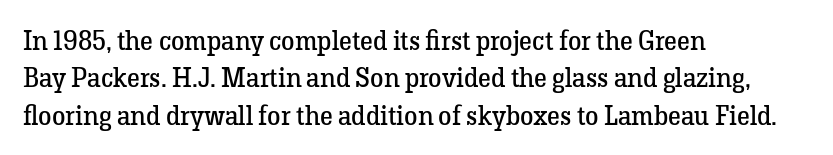
Interline gaps are of average width in this sample. Inter-character spacing is left at the font's built-in metrics. If you drew a line through each stem, it would be perfectly vertical. Words float on clear page, feet unadorned. Each line starts at the same left margin while the right side varies.
